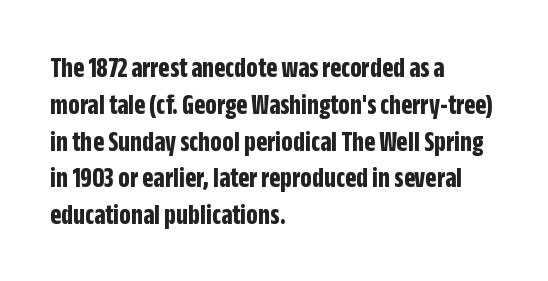
The image shows 29 px bold, condensed sans-serif type, upright; set left-aligned, normal line spacing (1.27x), normal letter spacing, not underlined; low stroke contrast and a large x-height.
